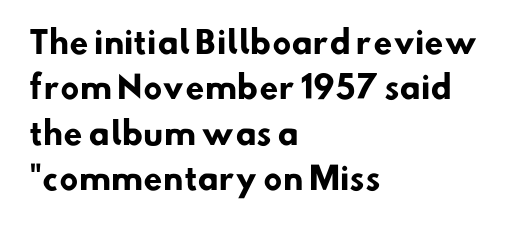
Letters rest on an invisible, unmarked baseline. Typesetter's note: full bold, strokes at maximum text heaviness. The space between consecutive lines is moderate. The passage shown is typed in a proportional face where columns would drift. The characters display no serif detailing; their extremities are plain.
